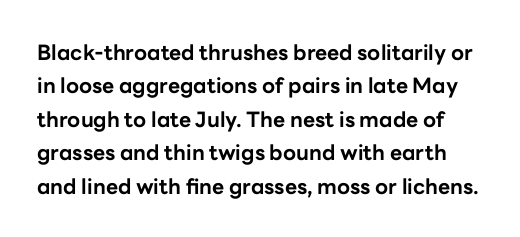
The image shows 21 px bold type, upright; set normal line spacing (1.59x), normal letter spacing, not underlined.
